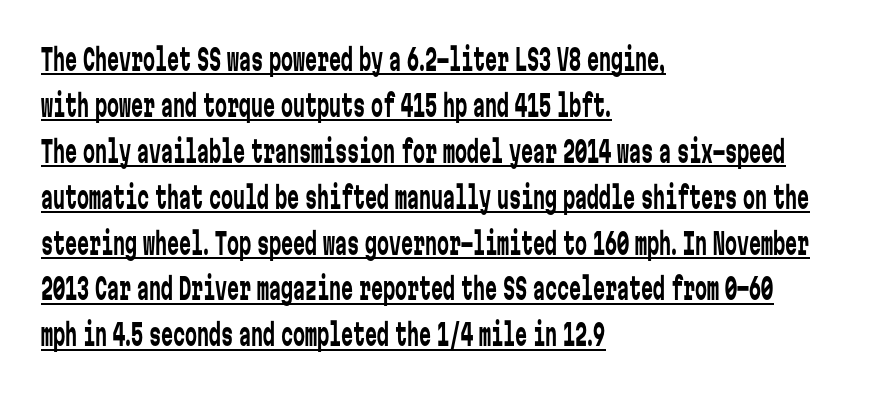
A normal amount of white space separates one row of letters from the next. Glance below the letters and you will spot a drawn line. The axis of the letterforms is exactly vertical. Glyph-to-glyph distance matches everyday printed text. The passage shown is not bold in any degree.
